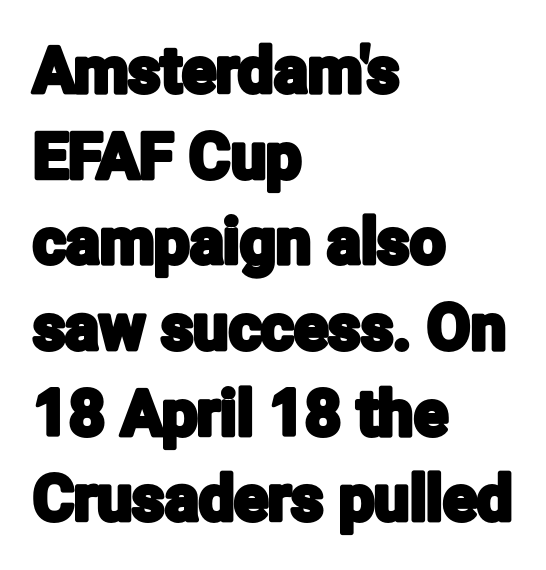
{"serif": "no", "italic": "no", "width": "condensed", "stroke_contrast": "low", "x_height": "medium", "monospaced": "no", "underline": "no", "align": "left", "line_spacing": "normal", "line_spacing_ratio": 1.36, "letter_spacing": "normal", "letter_spacing_em": 0.0, "glyph_px": 63}
